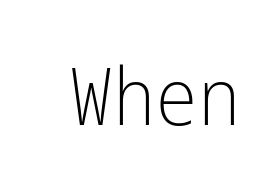
Q: Is the text bold? A: No.
Q: Is the text italic (slanted)? A: No, it is upright.
Q: Is the typeface a serif or a sans-serif typeface? A: Sans-serif.
Q: Is the text underlined? A: No.
Q: Is the spacing between letters normal or unusually wide? A: Normal.
Q: Width (condensed, normal, or wide)? A: Condensed.
Q: Stroke contrast? A: Low.
Q: x-height? A: Medium.
